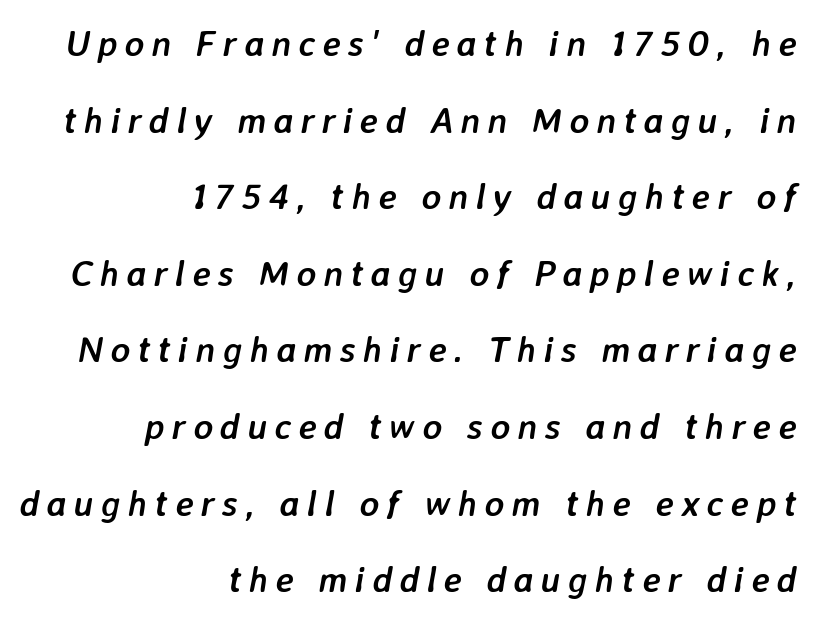
{"italic": "yes", "lean": "right", "slant_degrees": 7, "bold": "yes", "weight": "semibold", "width": "normal", "stroke_contrast": "low", "x_height": "medium", "monospaced": "no", "underline": "no", "align": "right", "line_spacing": "loose", "line_spacing_ratio": 2.07, "glyph_px": 37}
